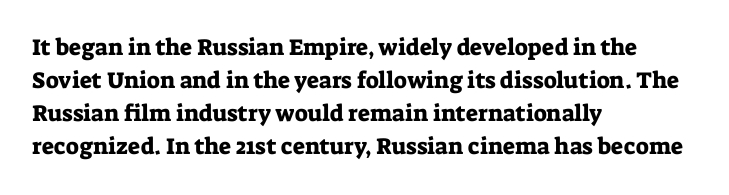
{"italic": "no", "underline": "no", "align": "left", "line_spacing": "normal", "line_spacing_ratio": 1.44, "letter_spacing": "normal", "letter_spacing_em": 0.0, "glyph_px": 23}
